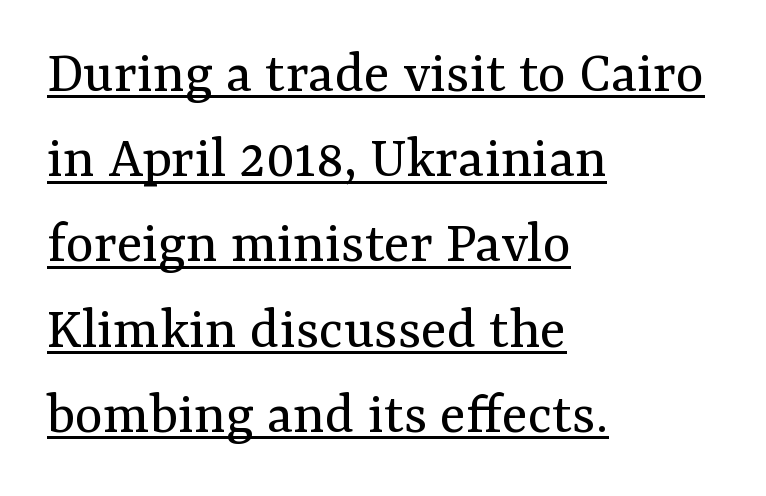
Summary of vertical rhythm: regular, with standard interline spacing. Horizontally, the lines are justified to the leading edge only. Compared with typical body copy, the letter spacing here is the same. The text was rendered using a seriffed face with decorative stroke endings. Every word sits above its own underline.
